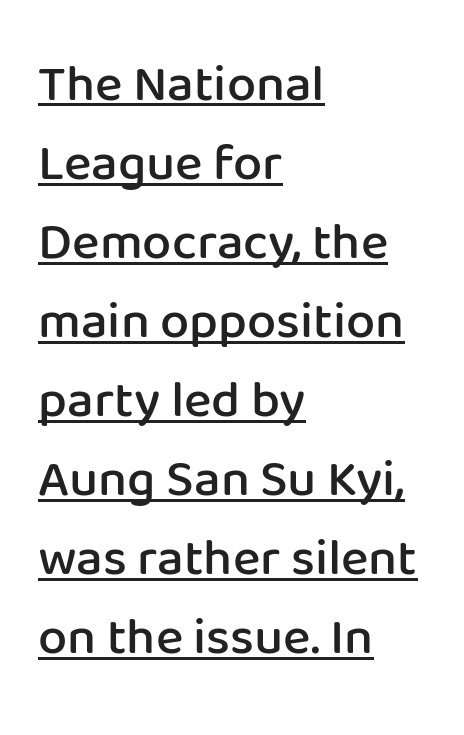
{"serif": "no", "italic": "no", "bold": "semi", "weight": "semibold", "width": "normal", "stroke_contrast": "low", "x_height": "medium", "monospaced": "no", "underline": "yes", "align": "left", "line_spacing": "normal", "line_spacing_ratio": 1.52, "letter_spacing": "normal", "letter_spacing_em": 0.0, "glyph_px": 52}
